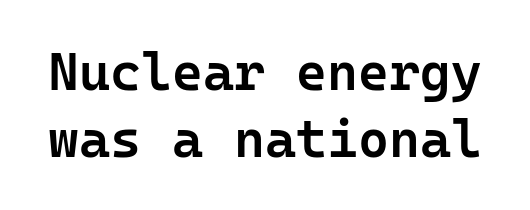
A bare baseline throughout the passage. The leading is moderate, giving the passage an even texture. The typesetting leans somewhat heavy: a semibold. The typography opts for an upright posture over an oblique one. You could count columns in this text — the font is strictly monospaced.
